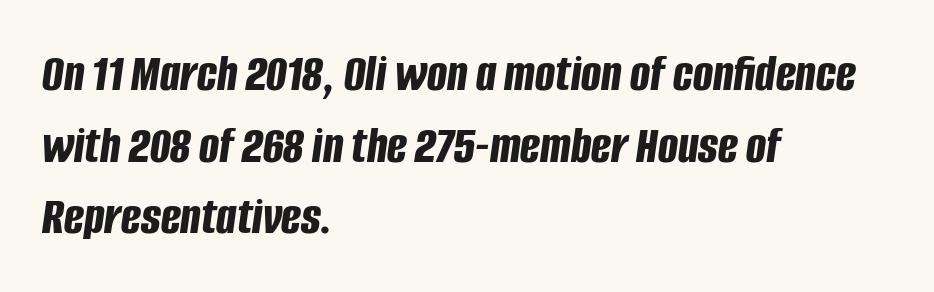
Does the weight exceed regular? Yes, all the way to bold. The rag falls on the right side of this text block. Rule under the text: the space is simply empty. The rendering uses natural spacing where letterforms have individual widths. Honestly, the letter spacing is just normal — you wouldn't notice it. Quick note: interline space is typical.
